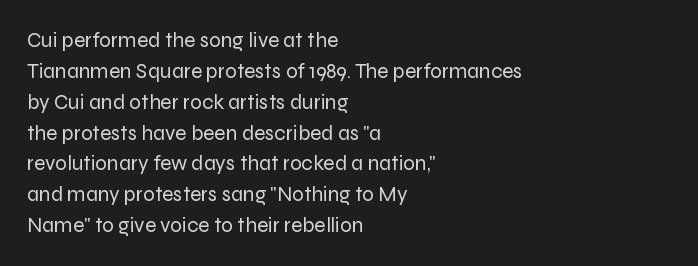
The image shows 21 px text type, upright; set left-aligned, normal line spacing (1.47x), normal letter spacing, not underlined.
